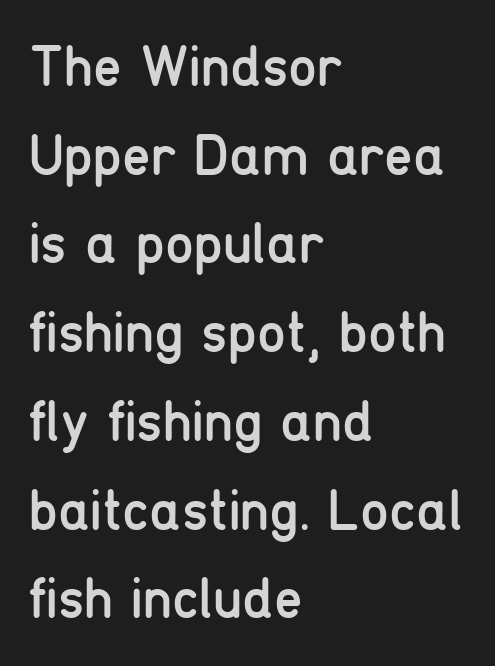
Q: Is the text bold? A: No.
Q: Is the text italic (slanted)? A: No, it is upright.
Q: Is the typeface a serif or a sans-serif typeface? A: Sans-serif.
Q: Is the text underlined? A: No.
Q: How is the paragraph aligned? A: Left-aligned.
Q: Is the spacing between letters normal or unusually wide? A: Normal.
Q: Is the spacing between lines tight, normal or loose? A: Normal.
Q: Width (condensed, normal, or wide)? A: Condensed.
Q: Stroke contrast? A: Low.
Q: x-height? A: Medium.
Q: Monospaced? A: No.
